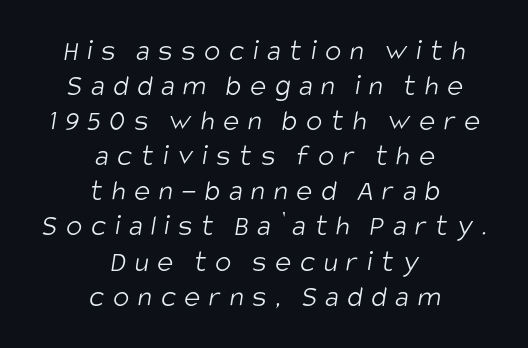
{"serif": "no", "bold": "no", "weight": "light", "width": "condensed", "stroke_contrast": "low", "x_height": "large", "monospaced": "no", "underline": "no", "align": "center", "line_spacing_ratio": 1.17, "letter_spacing": "wide", "letter_spacing_em": 0.29, "glyph_px": 30}
